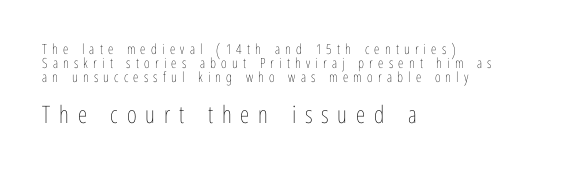
Q: Is the text bold? A: No.
Q: Is the text italic (slanted)? A: No, it is upright.
Q: Is the text underlined? A: No.
Q: How is the paragraph aligned? A: Left-aligned.
Q: Is the spacing between letters normal or unusually wide? A: Unusually wide.
Q: Is the spacing between lines tight, normal or loose? A: Tight.
Q: Which block of text is set in a larger size, the first (top) or the second (bottom)? A: The second (bottom) one.
